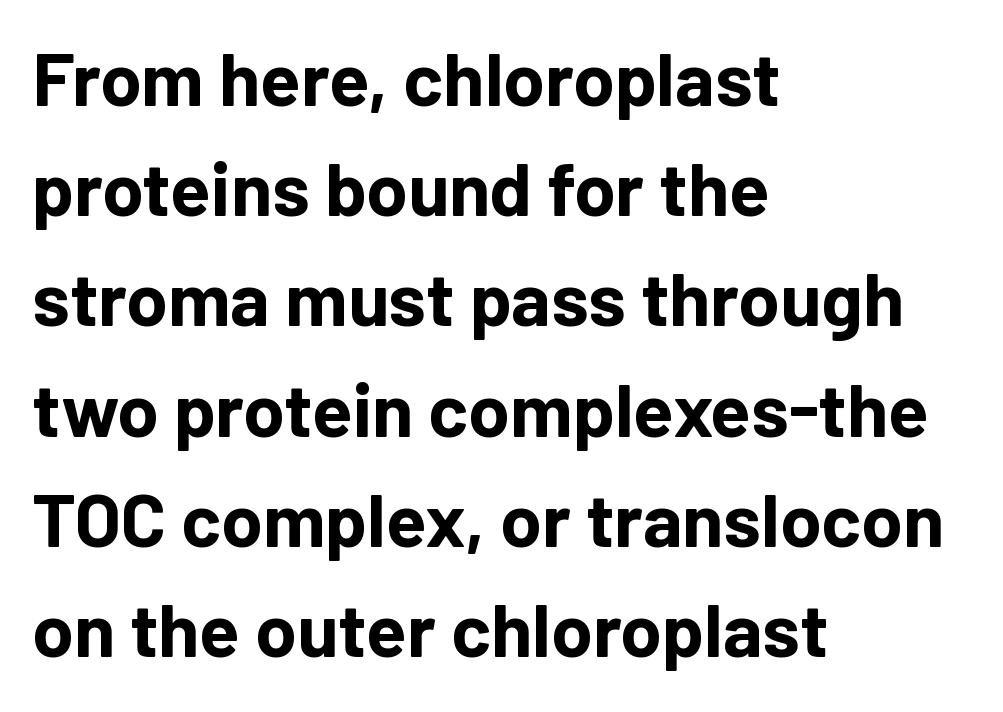
The image shows 75 px bold sans-serif type, upright; set left-aligned, normal line spacing (1.47x), normal letter spacing, not underlined; low stroke contrast and a medium x-height.
